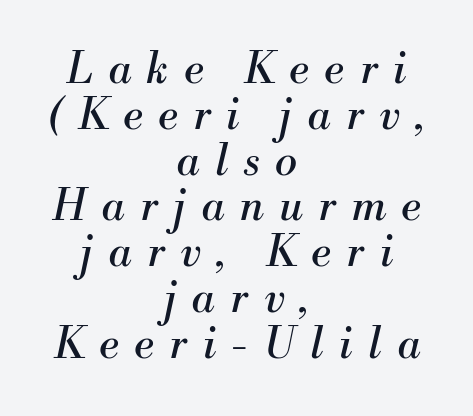
{"serif": "yes", "italic": "yes", "lean": "right", "slant_degrees": 13, "bold": "no", "weight": "regular", "width": "normal", "stroke_contrast": "medium", "x_height": "small", "monospaced": "no", "underline": "no", "align": "center", "line_spacing": "tight", "line_spacing_ratio": 1.09, "letter_spacing": "wide", "letter_spacing_em": 0.37, "glyph_px": 42}
